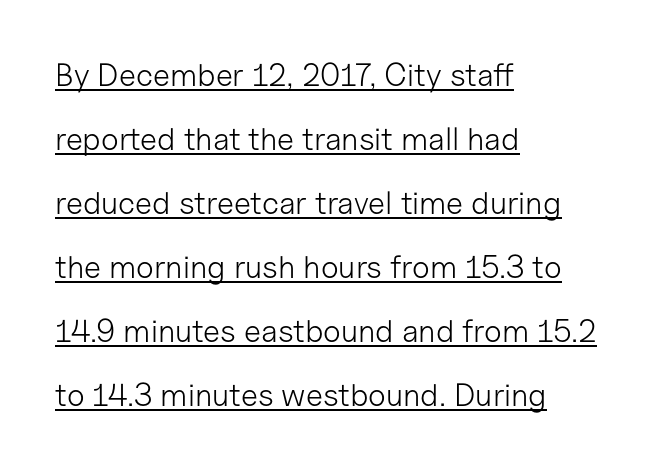
{"serif": "no", "italic": "no", "bold": "no", "weight": "light", "width": "normal", "stroke_contrast": "low", "x_height": "medium", "monospaced": "no", "underline": "yes", "align": "left", "line_spacing": "loose", "line_spacing_ratio": 2.0, "letter_spacing": "normal", "letter_spacing_em": 0.0, "glyph_px": 32}
